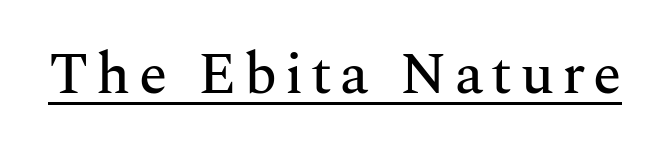
{"serif": "yes", "italic": "no", "width": "normal", "stroke_contrast": "medium", "x_height": "medium", "monospaced": "no", "underline": "yes", "glyph_px": 58}
